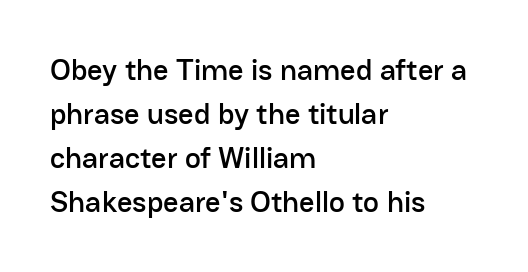
Q: Is the text italic (slanted)? A: No, it is upright.
Q: Is the typeface a serif or a sans-serif typeface? A: Sans-serif.
Q: Is the text underlined? A: No.
Q: How is the paragraph aligned? A: Left-aligned.
Q: Is the spacing between letters normal or unusually wide? A: Normal.
Q: Is the spacing between lines tight, normal or loose? A: Normal.
Q: Width (condensed, normal, or wide)? A: Normal.
Q: Stroke contrast? A: Low.
Q: x-height? A: Medium.
Q: Monospaced? A: No.
